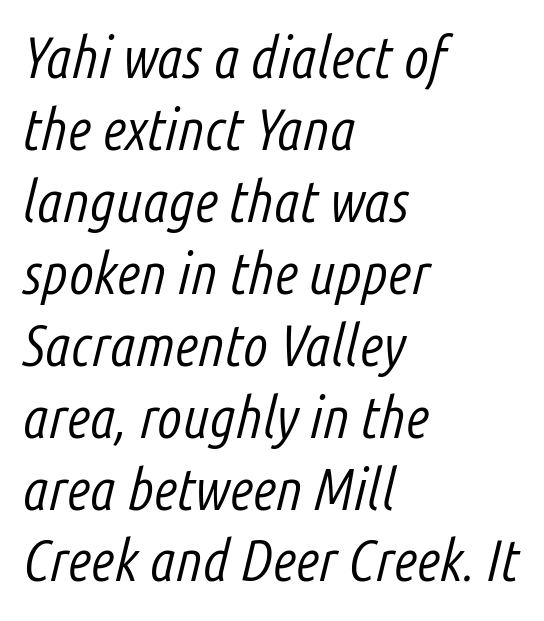
The image shows 58 px light, condensed type, italic (leaning right); set left-aligned, line spacing 1.24x, normal letter spacing, not underlined; low stroke contrast and a medium x-height.
